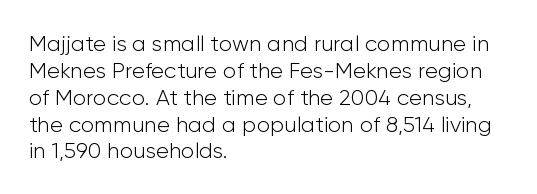
The image shows 22 px text type, upright; set left-aligned, line spacing 1.22x, normal letter spacing, not underlined.
